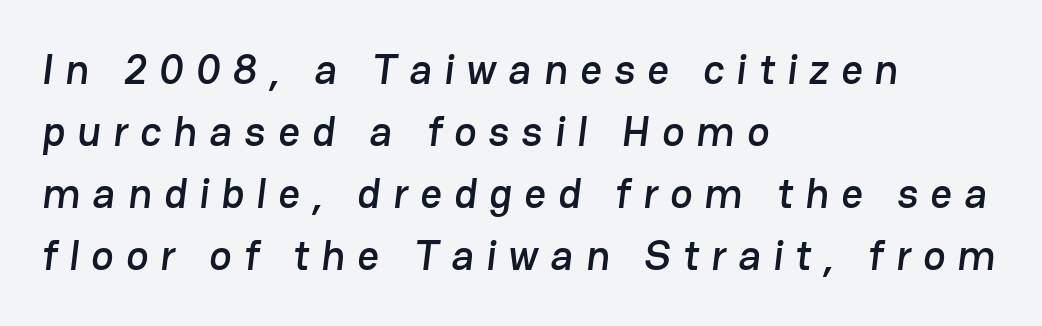
{"serif": "no", "width": "normal", "stroke_contrast": "low", "x_height": "medium", "monospaced": "no", "underline": "no", "align": "left", "line_spacing": "normal", "line_spacing_ratio": 1.48, "letter_spacing": "wide", "letter_spacing_em": 0.29, "glyph_px": 42}
